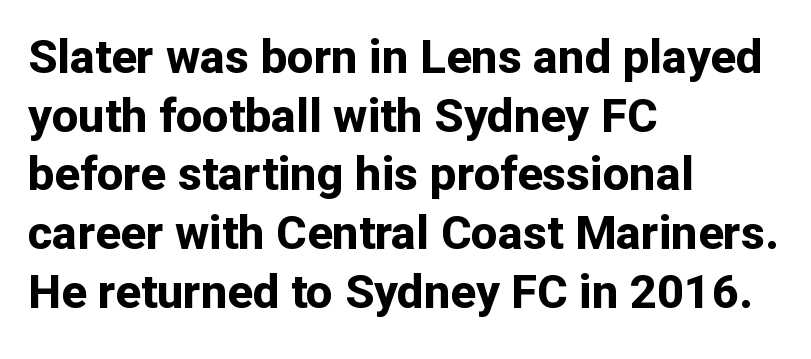
Q: Is the text bold? A: Yes.
Q: Is the text italic (slanted)? A: No, it is upright.
Q: Is the typeface a serif or a sans-serif typeface? A: Sans-serif.
Q: Is the text underlined? A: No.
Q: How is the paragraph aligned? A: Left-aligned.
Q: Is the spacing between letters normal or unusually wide? A: Normal.
Q: Is the spacing between lines tight, normal or loose? A: Normal.
Q: Width (condensed, normal, or wide)? A: Normal.
Q: Stroke contrast? A: Low.
Q: x-height? A: Medium.
Q: Monospaced? A: No.
